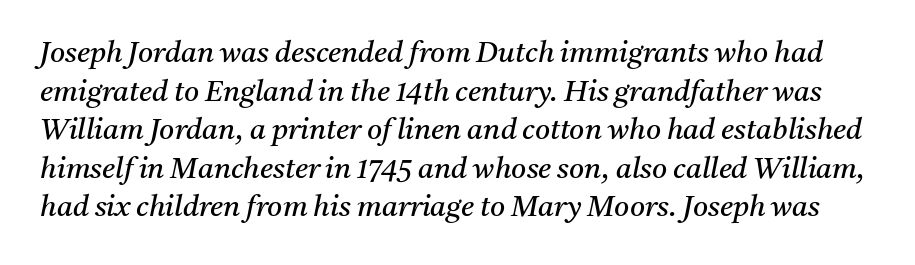
Q: Is the text bold? A: No.
Q: Is the text italic (slanted)? A: Yes, it leans right by about 11 degrees.
Q: Is the typeface a serif or a sans-serif typeface? A: Serif.
Q: Is the text underlined? A: No.
Q: Is the spacing between letters normal or unusually wide? A: Normal.
Q: Is the spacing between lines tight, normal or loose? A: Normal.
Q: Width (condensed, normal, or wide)? A: Normal.
Q: Stroke contrast? A: Medium.
Q: x-height? A: Medium.
Q: Monospaced? A: No.
